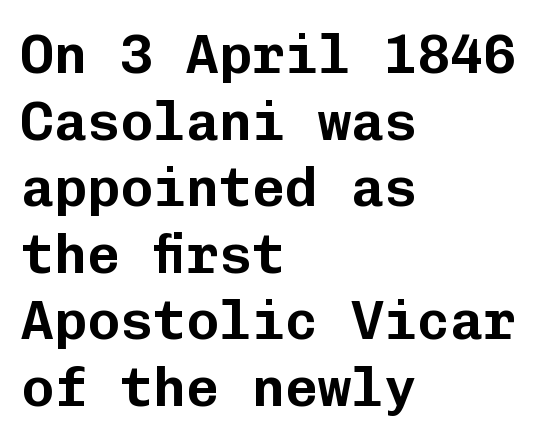
The passage is arranged the way most books set body copy — flush left. The face used here is rendered with its standard letterfit. The strip under each line holds only bare page. Classification — sans serif. This sample has the even, mechanical cadence of fixed-width lettering.
